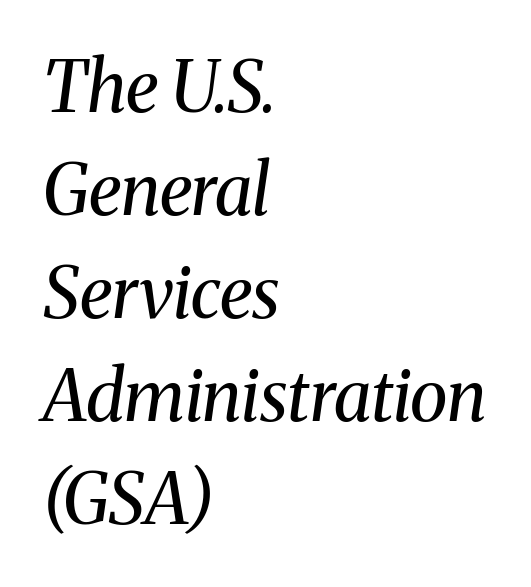
Q: Is the text bold? A: No.
Q: Is the text italic (slanted)? A: Yes, it leans right by about 8 degrees.
Q: Is the typeface a serif or a sans-serif typeface? A: Serif.
Q: Is the text underlined? A: No.
Q: How is the paragraph aligned? A: Left-aligned.
Q: Is the spacing between letters normal or unusually wide? A: Normal.
Q: Is the spacing between lines tight, normal or loose? A: Normal.
Q: Width (condensed, normal, or wide)? A: Normal.
Q: Stroke contrast? A: Medium.
Q: x-height? A: Medium.
Q: Monospaced? A: No.
